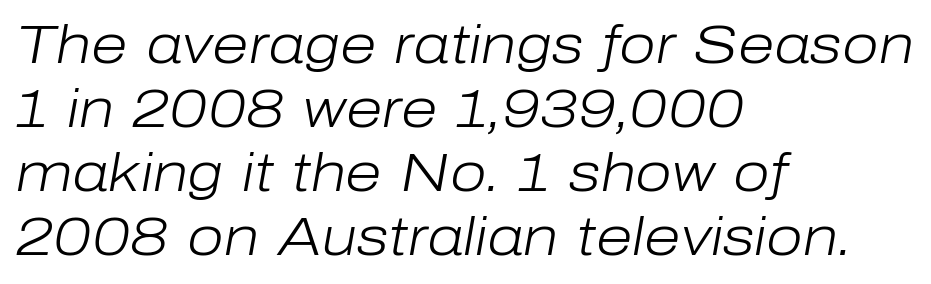
Q: Is the text bold? A: No.
Q: Is the text italic (slanted)? A: Yes, it leans right by about 10 degrees.
Q: Is the text underlined? A: No.
Q: How is the paragraph aligned? A: Left-aligned.
Q: Is the spacing between letters normal or unusually wide? A: Normal.
Q: Width (condensed, normal, or wide)? A: Normal.
Q: Stroke contrast? A: Low.
Q: x-height? A: Medium.
Q: Monospaced? A: No.
